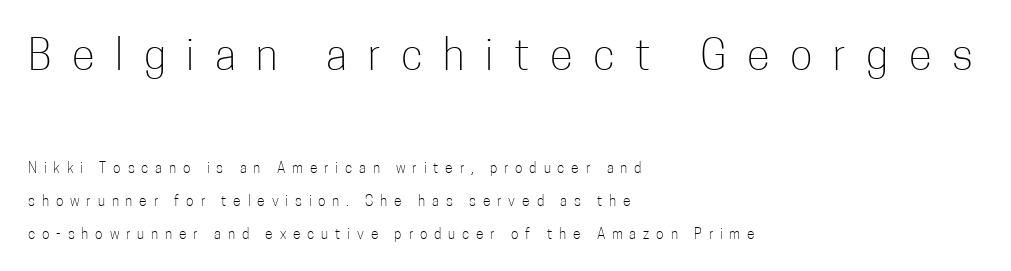
Q: Is the text bold? A: No.
Q: Is the text italic (slanted)? A: No, it is upright.
Q: Is the typeface a serif or a sans-serif typeface? A: Sans-serif.
Q: Is the text underlined? A: No.
Q: How is the paragraph aligned? A: Left-aligned.
Q: Is the spacing between letters normal or unusually wide? A: Unusually wide.
Q: Is the spacing between lines tight, normal or loose? A: Loose.
Q: Which block of text is set in a larger size, the first (top) or the second (bottom)? A: The first (top) one.
Q: Width (condensed, normal, or wide)? A: Condensed.
Q: Stroke contrast? A: Low.
Q: x-height? A: Medium.
Q: Monospaced? A: No.
